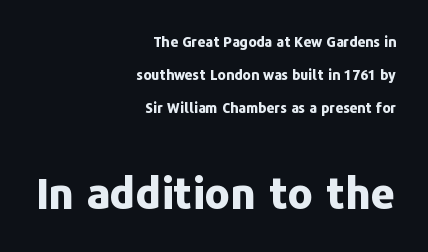
The image shows 43 px bold sans-serif type, upright; set right-aligned, loose line spacing (2.35x), normal letter spacing, not underlined; the second (bottom) block is 3.07x larger; low stroke contrast and a medium x-height.
